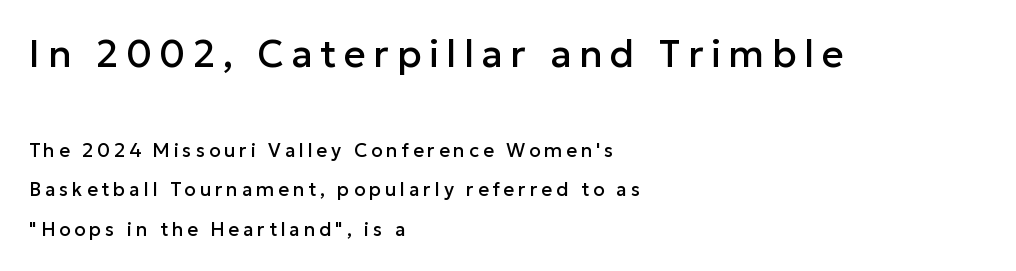
Here the designer chose a conventional face with non-uniform glyph widths. Type size steps down from the first block to the second. Loosely led — the rows are spread out. Tall strokes in this sample are plumb rather than angled.
